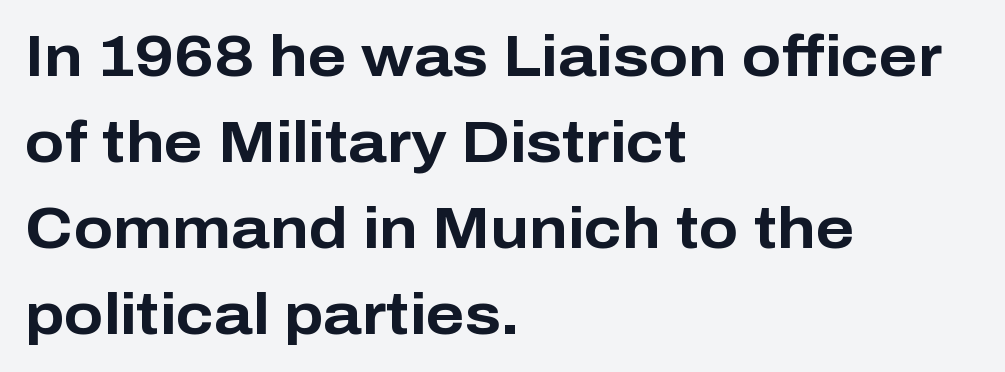
Q: Is the text bold? A: Yes.
Q: Is the text italic (slanted)? A: No, it is upright.
Q: Is the typeface a serif or a sans-serif typeface? A: Sans-serif.
Q: Is the text underlined? A: No.
Q: How is the paragraph aligned? A: Left-aligned.
Q: Is the spacing between letters normal or unusually wide? A: Normal.
Q: Is the spacing between lines tight, normal or loose? A: Normal.
Q: Width (condensed, normal, or wide)? A: Normal.
Q: Stroke contrast? A: Low.
Q: x-height? A: Medium.
Q: Monospaced? A: No.
